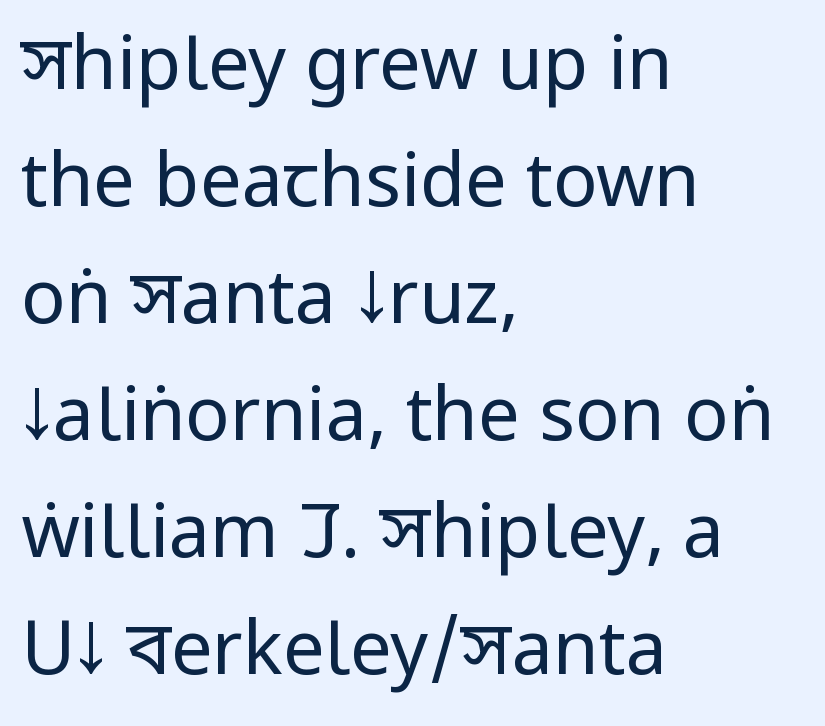
{"serif": "no", "italic": "no", "bold": "no", "weight": "regular", "width": "condensed", "stroke_contrast": "low", "x_height": "large", "monospaced": "no", "underline": "no", "align": "left", "line_spacing": "normal", "line_spacing_ratio": 1.58, "letter_spacing": "normal", "letter_spacing_em": 0.0, "glyph_px": 74}
